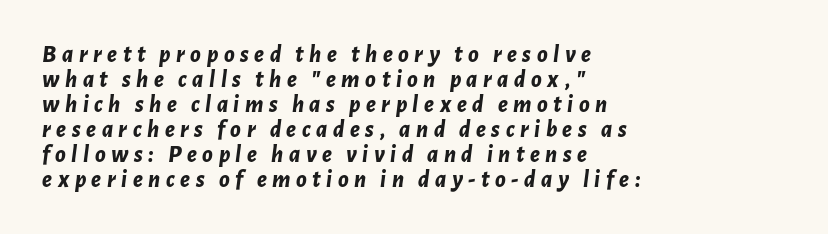
Bold? Absolutely — the strokes are thick and heavy. Leading: reduced. In CSS terms this would be text-align: left. Rendered with sloped, italic letterforms. The face used here is rendered with a markedly widened letterfit.
